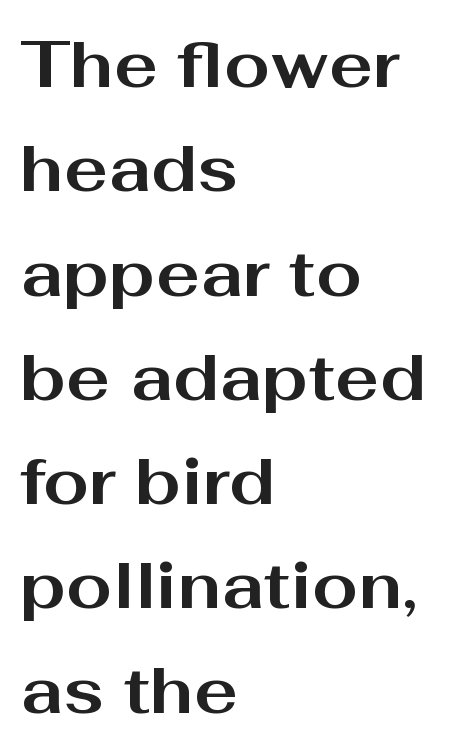
The image shows 66 px bold, wide sans-serif type, upright; set left-aligned, normal line spacing (1.58x), normal letter spacing, not underlined; medium stroke contrast and a medium x-height.
